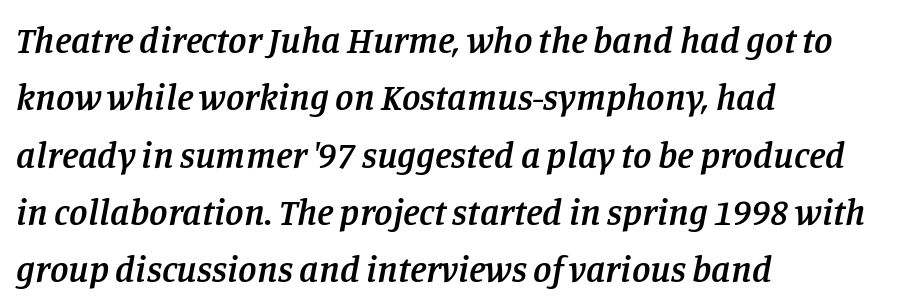
The passage shown is typeset with a serif family. Observe the ordinary spacing: letters are neighbours, not strangers. The passage shown is not underscored anywhere. Horizontal alignment here is leftward, the default for most running prose.
